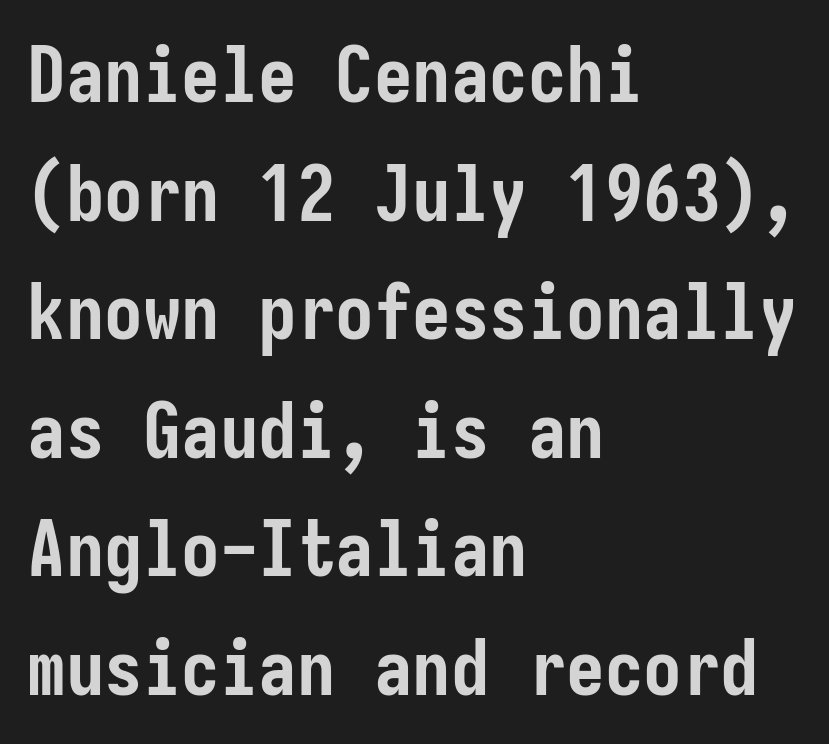
The image shows 77 px semibold, condensed sans-serif type, upright; set left-aligned, normal line spacing (1.54x), normal letter spacing, not underlined; low stroke contrast and a medium x-height.
